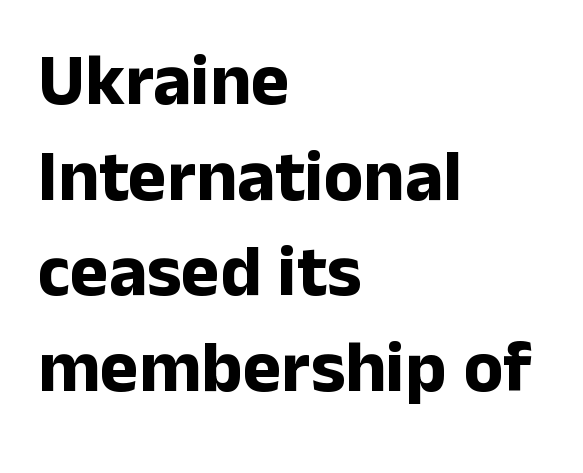
Q: Is the text bold? A: Yes.
Q: Is the text italic (slanted)? A: No, it is upright.
Q: Is the typeface a serif or a sans-serif typeface? A: Sans-serif.
Q: Is the text underlined? A: No.
Q: How is the paragraph aligned? A: Left-aligned.
Q: Is the spacing between letters normal or unusually wide? A: Normal.
Q: Is the spacing between lines tight, normal or loose? A: Normal.
Q: Width (condensed, normal, or wide)? A: Normal.
Q: Stroke contrast? A: Low.
Q: x-height? A: Medium.
Q: Monospaced? A: No.
